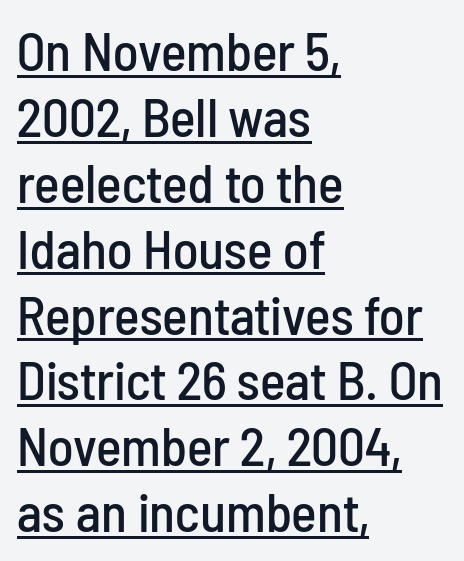
Q: Is the text italic (slanted)? A: No, it is upright.
Q: Is the typeface a serif or a sans-serif typeface? A: Sans-serif.
Q: Is the text underlined? A: Yes.
Q: How is the paragraph aligned? A: Left-aligned.
Q: Is the spacing between letters normal or unusually wide? A: Normal.
Q: Width (condensed, normal, or wide)? A: Condensed.
Q: Stroke contrast? A: Low.
Q: x-height? A: Medium.
Q: Monospaced? A: No.
